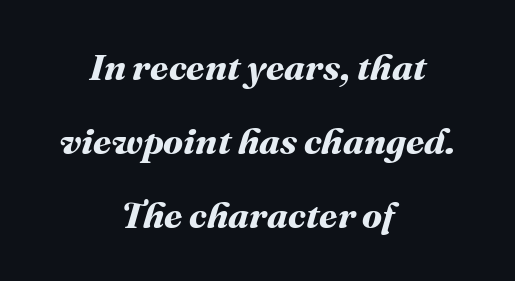
{"bold": "yes", "weight": "bold", "width": "normal", "stroke_contrast": "medium", "x_height": "medium", "monospaced": "no", "underline": "no", "align": "center", "line_spacing": "loose", "line_spacing_ratio": 2.0, "letter_spacing": "normal", "letter_spacing_em": 0.0, "glyph_px": 37}
